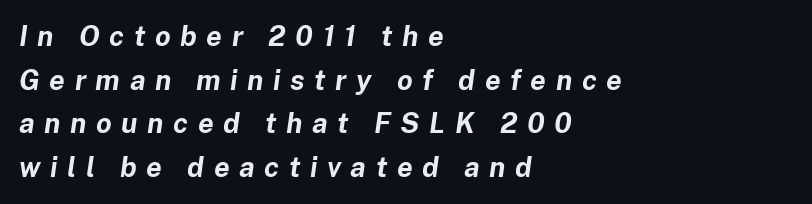
Q: Is the text bold? A: Yes.
Q: Is the text italic (slanted)? A: Yes, it leans right by about 8 degrees.
Q: Is the text underlined? A: No.
Q: How is the paragraph aligned? A: Left-aligned.
Q: Is the spacing between letters normal or unusually wide? A: Unusually wide.
Q: Is the spacing between lines tight, normal or loose? A: Normal.
Q: Width (condensed, normal, or wide)? A: Normal.
Q: Stroke contrast? A: Low.
Q: x-height? A: Medium.
Q: Monospaced? A: No.
